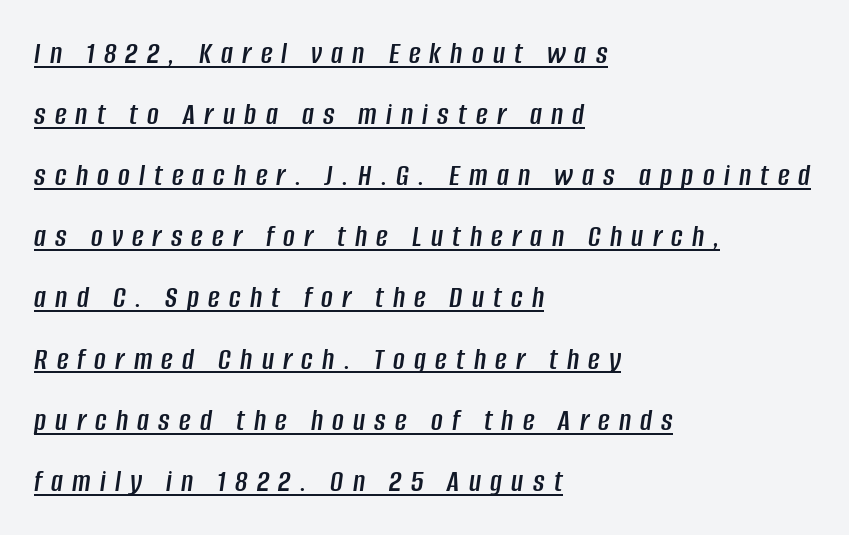
{"italic": "yes", "lean": "right", "slant_degrees": 8, "width": "condensed", "stroke_contrast": "low", "x_height": "large", "monospaced": "no", "underline": "yes", "align": "left", "line_spacing": "loose", "line_spacing_ratio": 1.91, "letter_spacing": "wide", "letter_spacing_em": 0.29, "glyph_px": 32}
